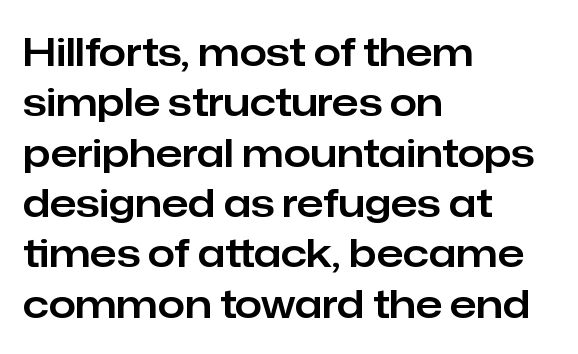
{"serif": "no", "italic": "no", "width": "normal", "stroke_contrast": "low", "x_height": "medium", "monospaced": "no", "underline": "no", "align": "left", "line_spacing": "normal", "line_spacing_ratio": 1.29, "letter_spacing": "normal", "letter_spacing_em": 0.0, "glyph_px": 39}
